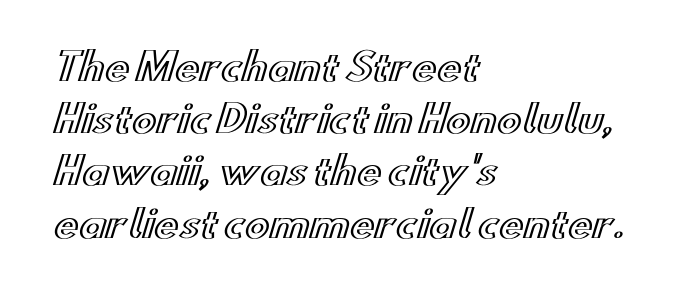
A typesetter would call this zero additional tracking. Quick note: underline off. The passage shown stacks its lines at a standard gap.
